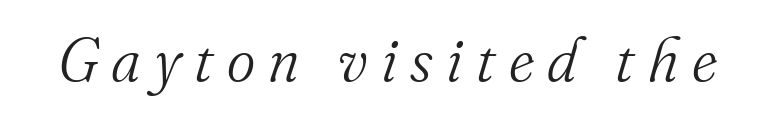
Q: Is the text bold? A: No.
Q: Is the text italic (slanted)? A: Yes, it leans right by about 16 degrees.
Q: Is the typeface a serif or a sans-serif typeface? A: Serif.
Q: Is the text underlined? A: No.
Q: Is the spacing between letters normal or unusually wide? A: Unusually wide.
Q: Width (condensed, normal, or wide)? A: Normal.
Q: Stroke contrast? A: Medium.
Q: x-height? A: Small.
Q: Monospaced? A: No.
